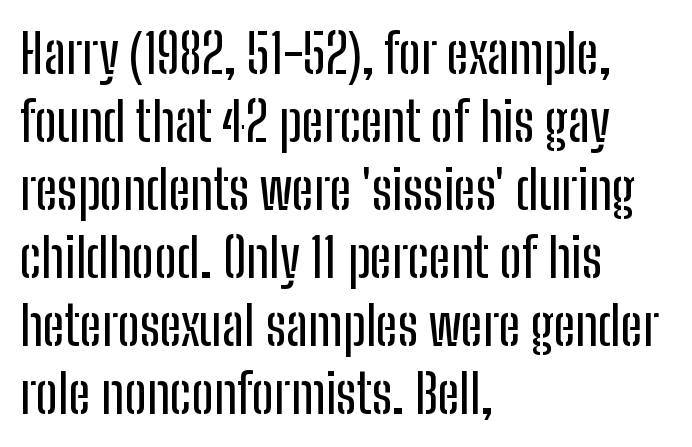
The image shows 54 px condensed sans-serif type, upright; set left-aligned, normal line spacing (1.26x), normal letter spacing, not underlined; low stroke contrast and a medium x-height.
